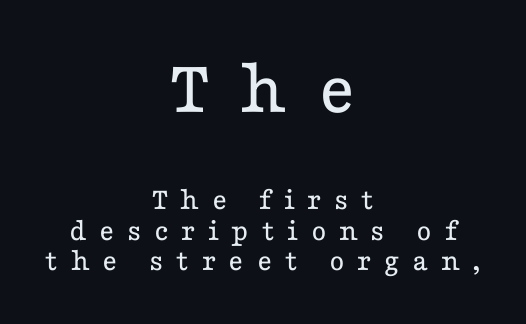
Note the varied advance widths — an 'i' is clearly narrower than an 'm'. The passage shown is typeset with a serif family. These lines were composed using upright roman letters. Very little white space separates one row of letters from the next.
